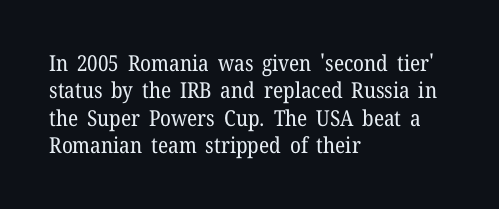
{"italic": "no", "bold": "no", "underline": "no", "align": "left", "line_spacing_ratio": 1.24, "letter_spacing": "normal", "letter_spacing_em": 0.0, "glyph_px": 22}
